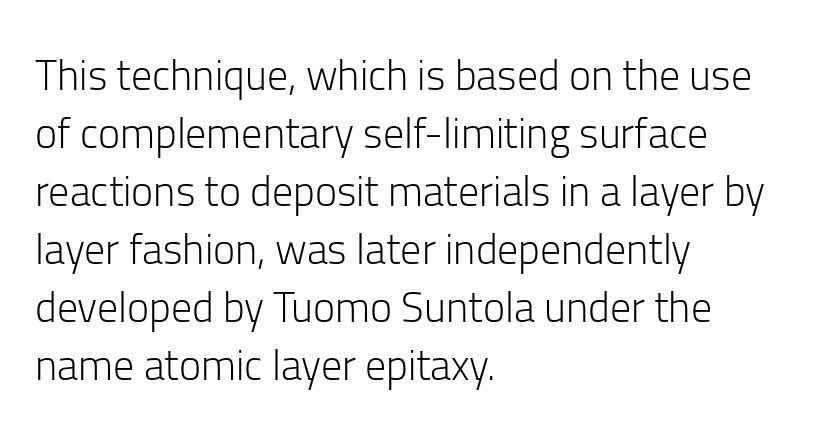
The image shows 42 px light sans-serif type, upright; set left-aligned, normal line spacing (1.38x), normal letter spacing, not underlined; low stroke contrast and a medium x-height.
